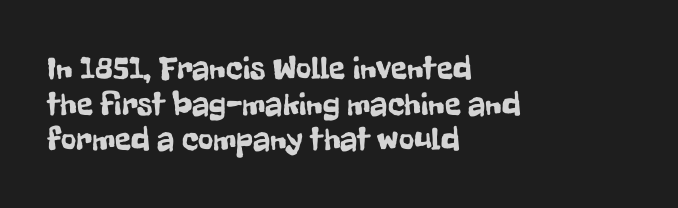
Q: Is the text italic (slanted)? A: No, it is upright.
Q: Is the typeface a serif or a sans-serif typeface? A: Sans-serif.
Q: Is the text underlined? A: No.
Q: How is the paragraph aligned? A: Left-aligned.
Q: Is the spacing between letters normal or unusually wide? A: Normal.
Q: Is the spacing between lines tight, normal or loose? A: Tight.
Q: Width (condensed, normal, or wide)? A: Condensed.
Q: Stroke contrast? A: Low.
Q: x-height? A: Medium.
Q: Monospaced? A: No.
